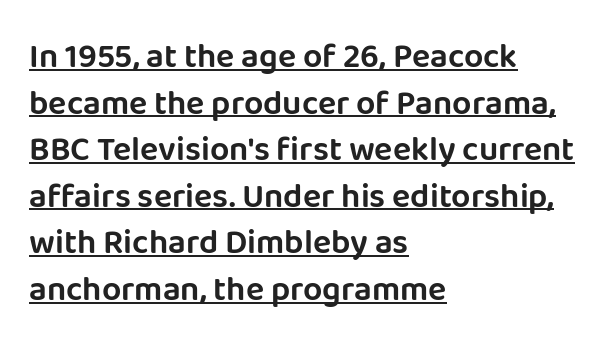
Q: Is the text italic (slanted)? A: No, it is upright.
Q: Is the typeface a serif or a sans-serif typeface? A: Sans-serif.
Q: Is the text underlined? A: Yes.
Q: How is the paragraph aligned? A: Left-aligned.
Q: Is the spacing between letters normal or unusually wide? A: Normal.
Q: Is the spacing between lines tight, normal or loose? A: Normal.
Q: Width (condensed, normal, or wide)? A: Normal.
Q: Stroke contrast? A: Low.
Q: x-height? A: Large.
Q: Monospaced? A: No.
